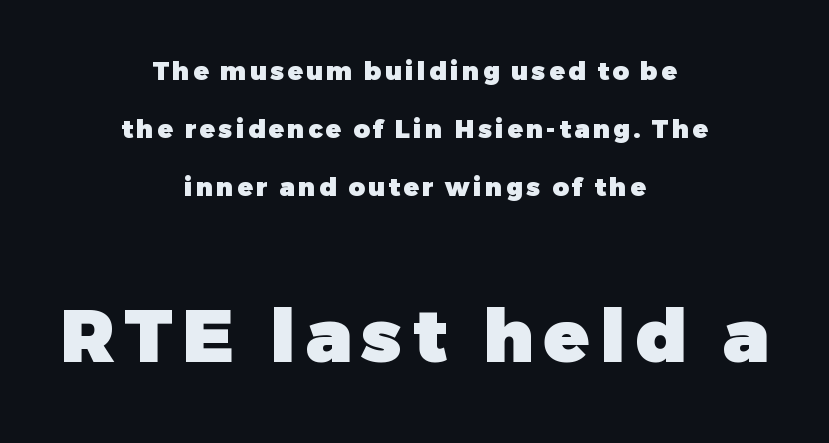
The image shows 74 px heavy sans-serif type, upright; set centered, loose line spacing (2.33x), not underlined; the second (bottom) block is 2.96x larger; low stroke contrast and a medium x-height.
